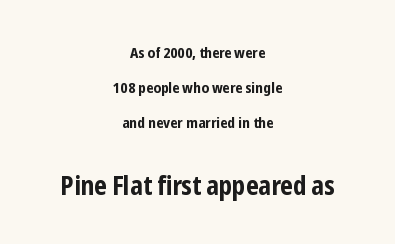
The typesetting leans heavy: a genuine bold. In terms of posture, this sample is upright. These lines keep a tight, regular rhythm from letter to letter. Compared with typical paragraphs, the rows here are farther apart.
